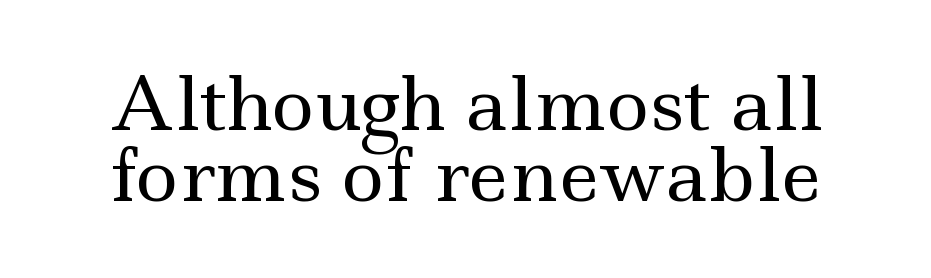
{"serif": "yes", "italic": "no", "bold": "no", "weight": "regular", "width": "wide", "x_height": "small", "monospaced": "no", "underline": "no", "line_spacing": "tight", "line_spacing_ratio": 0.97, "letter_spacing": "normal", "letter_spacing_em": 0.0, "glyph_px": 73}
